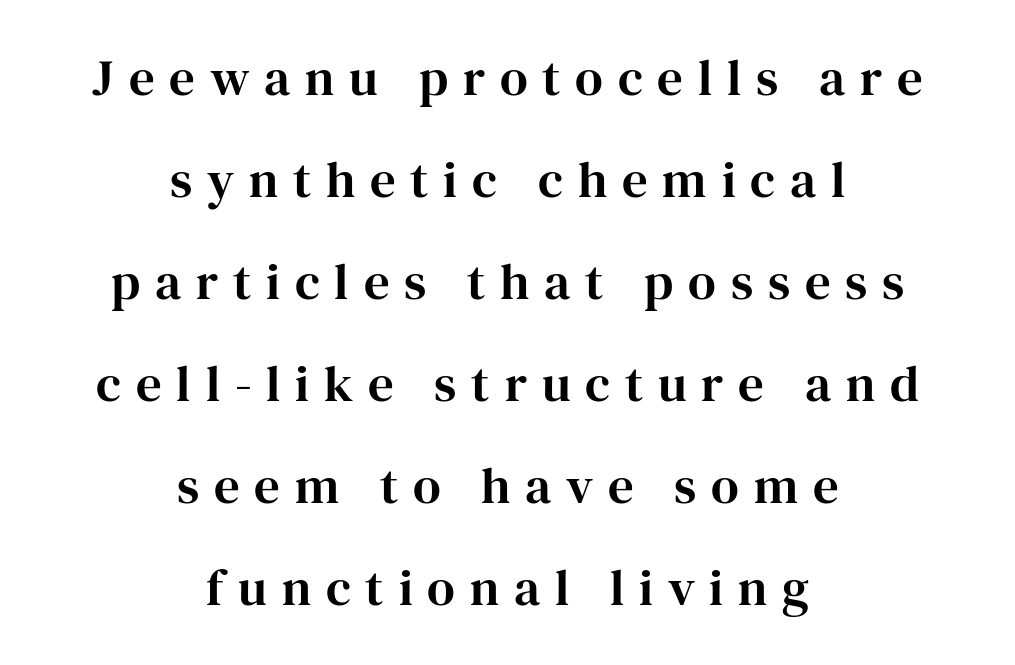
The image shows 51 px serif type, upright; set centered, loose line spacing (2.0x), unusually wide letter spacing (+0.29 em), not underlined; high stroke contrast and a medium x-height.
